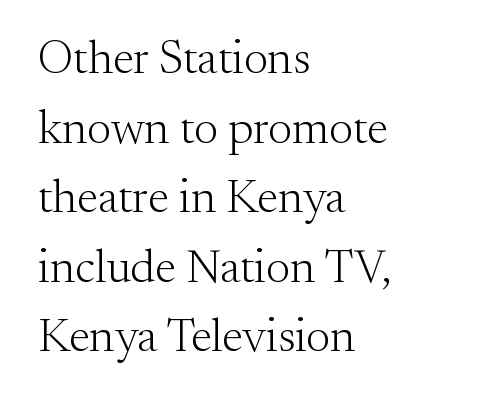
The image shows 47 px light serif type, upright; set left-aligned, normal line spacing (1.48x), normal letter spacing, not underlined; medium stroke contrast and a small x-height.
